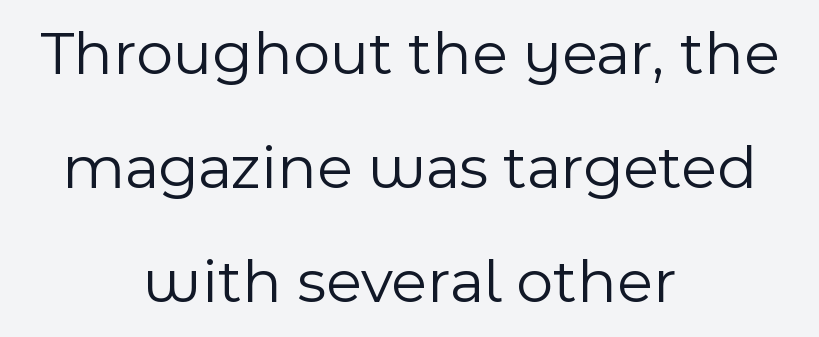
Nope, not italic — everything's standing straight. What kind of face is this? One without serifs — a sans. Every row of glyphs is offset so its center matches the block's center. Descender tails drop into unmarked territory. The letters advance in unequal steps, a hallmark of proportional type. Nobody touched the tracking dial on this one.
